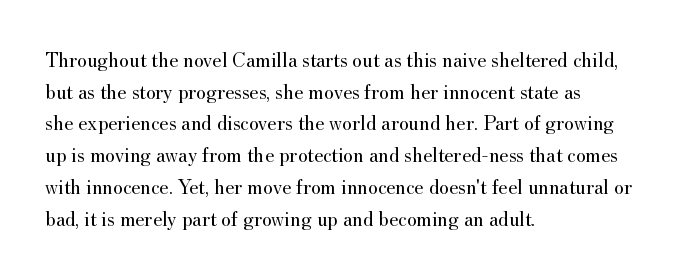
Style check: upright. Leftover space on each line is placed entirely after the last word. The rows are spaced the way most documents space them. The font is comparable to plain body text, perhaps lighter. Honestly, there is no underline to notice here at all. Nobody touched the tracking dial on this one.
